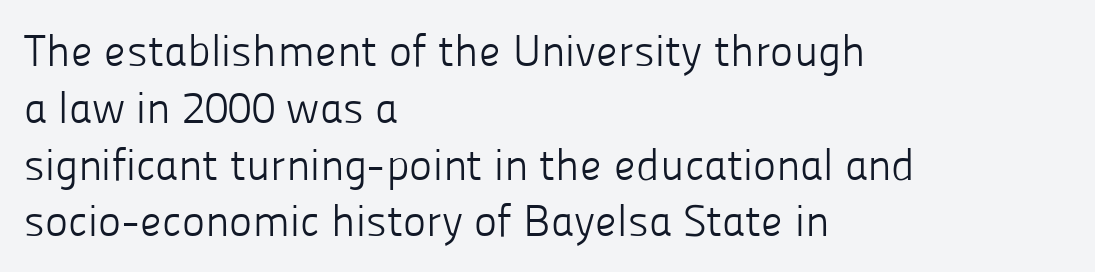
Q: Is the text bold? A: No.
Q: Is the text italic (slanted)? A: No, it is upright.
Q: Is the typeface a serif or a sans-serif typeface? A: Sans-serif.
Q: Is the text underlined? A: No.
Q: How is the paragraph aligned? A: Left-aligned.
Q: Is the spacing between letters normal or unusually wide? A: Normal.
Q: Is the spacing between lines tight, normal or loose? A: Normal.
Q: Width (condensed, normal, or wide)? A: Normal.
Q: Stroke contrast? A: Low.
Q: x-height? A: Medium.
Q: Monospaced? A: No.
